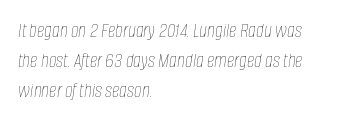
{"italic": "yes", "lean": "right", "slant_degrees": 8, "bold": "no", "underline": "no", "align": "left", "line_spacing": "normal", "line_spacing_ratio": 1.43, "letter_spacing": "normal", "letter_spacing_em": 0.0, "glyph_px": 21}
